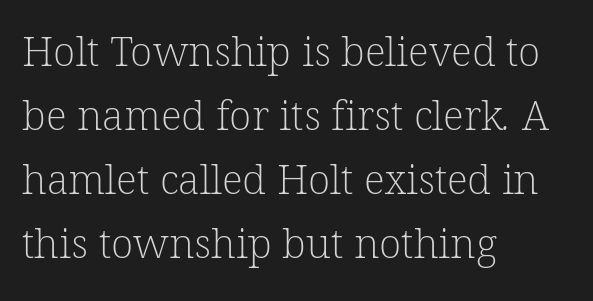
The image shows 41 px light serif type; set left-aligned, normal line spacing (1.56x), normal letter spacing, not underlined; low stroke contrast and a medium x-height.
